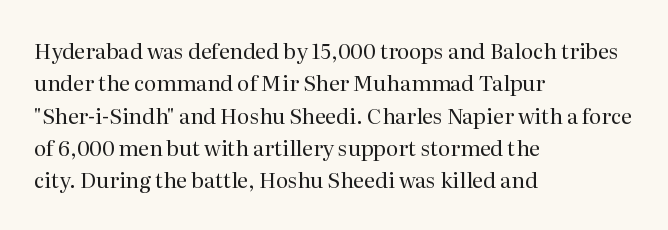
Words float on clear page, feet unadorned. Letters have the restrained weight of plain body copy at most. Horizontal alignment here is leftward, the default for most running prose. Whoever set this chose a conventional vertical rhythm. This sample uses an upright cut, with every glyph sitting square on the baseline.
